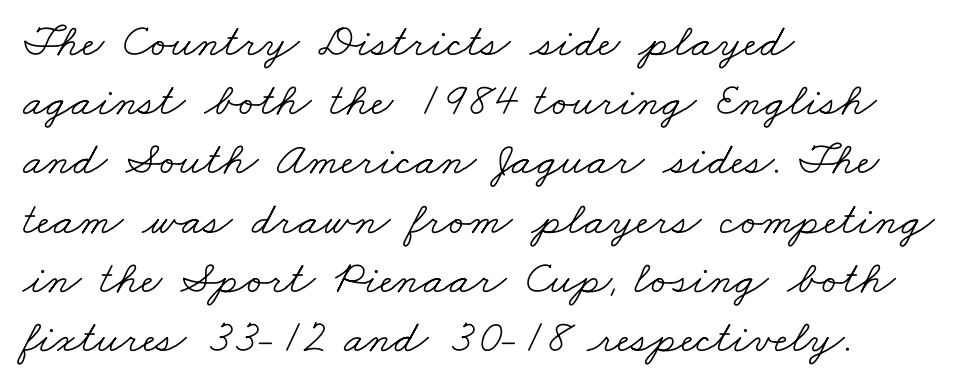
The image shows 47 px light, wide serif type; set left-aligned, normal line spacing (1.26x), normal letter spacing, not underlined; low stroke contrast and a small x-height.
